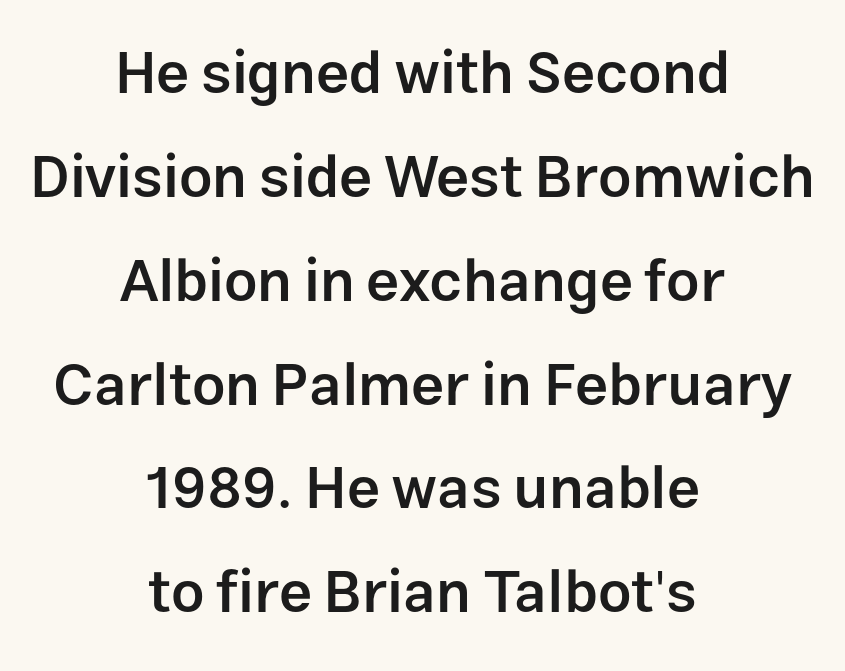
Q: Is the text bold? A: Semi-bold.
Q: Is the text italic (slanted)? A: No, it is upright.
Q: Is the typeface a serif or a sans-serif typeface? A: Sans-serif.
Q: Is the text underlined? A: No.
Q: How is the paragraph aligned? A: Centered.
Q: Is the spacing between letters normal or unusually wide? A: Normal.
Q: Width (condensed, normal, or wide)? A: Normal.
Q: Stroke contrast? A: Low.
Q: x-height? A: Medium.
Q: Monospaced? A: No.
